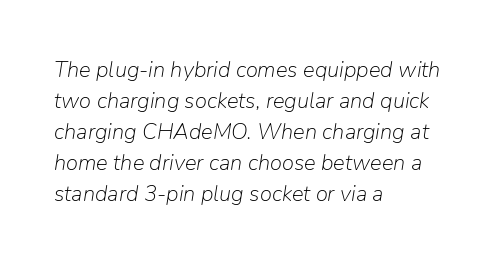
The image shows 22 px text type, italic (leaning right); set left-aligned, normal line spacing (1.41x), normal letter spacing, not underlined.
